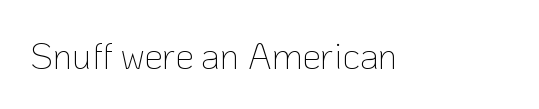
{"serif": "no", "italic": "no", "bold": "no", "weight": "thin", "width": "normal", "stroke_contrast": "low", "x_height": "medium", "monospaced": "no", "underline": "no", "letter_spacing": "normal", "letter_spacing_em": 0.0, "glyph_px": 37}
